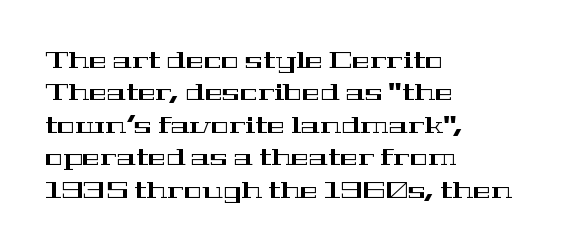
The image shows 24 px text type, upright; set left-aligned, normal line spacing (1.35x), normal letter spacing, not underlined.
